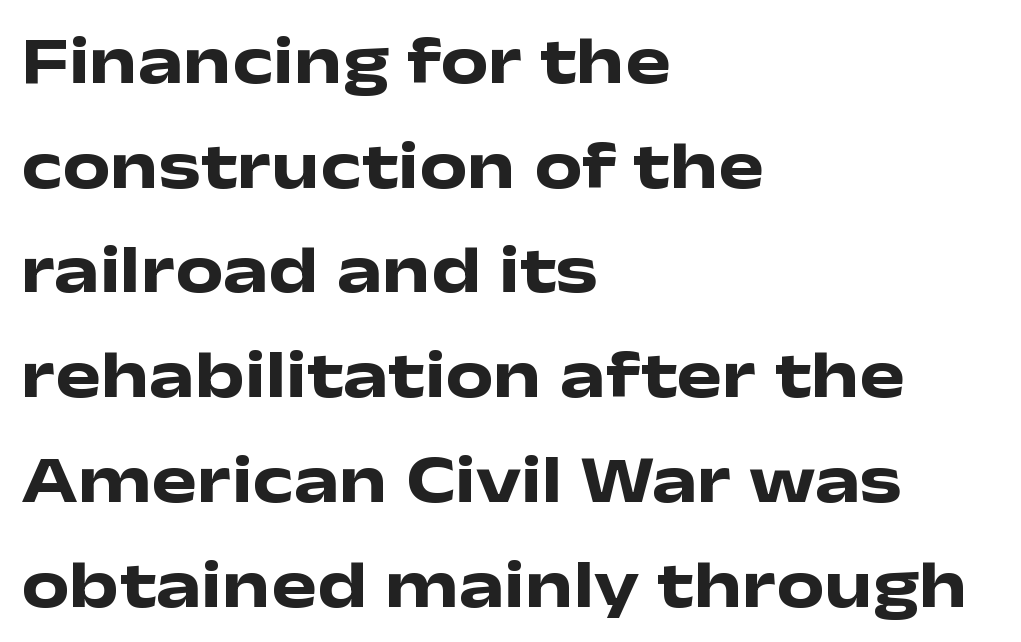
The space beneath each line is pristine and unruled. What's the leading like? Ordinary, nothing unusual. Bold? Absolutely — the strokes are thick and heavy. The typography opts for an upright posture over an oblique one. Varying glyph widths throughout — classic text-font behaviour.
